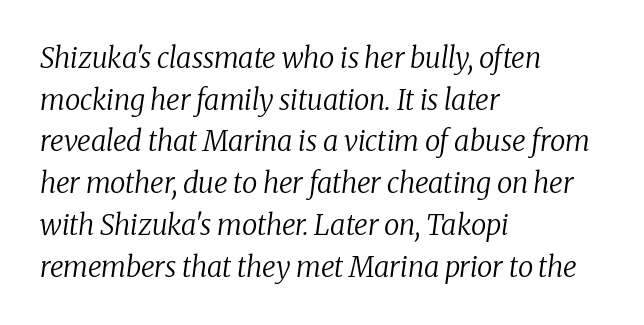
The image shows 28 px regular-weight serif type, italic (leaning right); set left-aligned, normal line spacing (1.49x), normal letter spacing, not underlined; low stroke contrast and a medium x-height.
